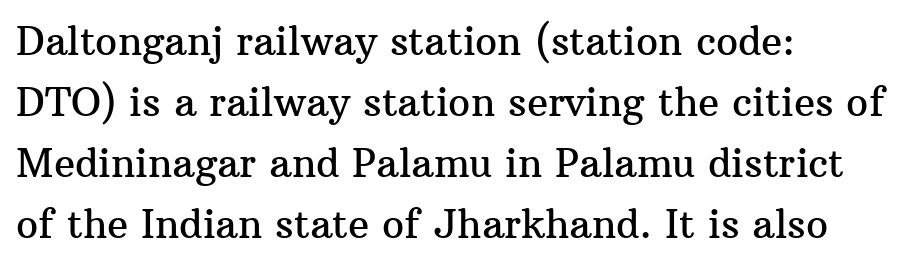
The image shows 39 px serif type, upright; set left-aligned, normal line spacing (1.56x), normal letter spacing, not underlined; medium stroke contrast and a medium x-height.
